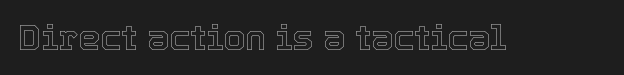
No word sits above an underline. Glyph-to-glyph distance matches everyday printed text. Here the designer chose a conventional face with non-uniform glyph widths. The letters stand upright; this is a roman face.
